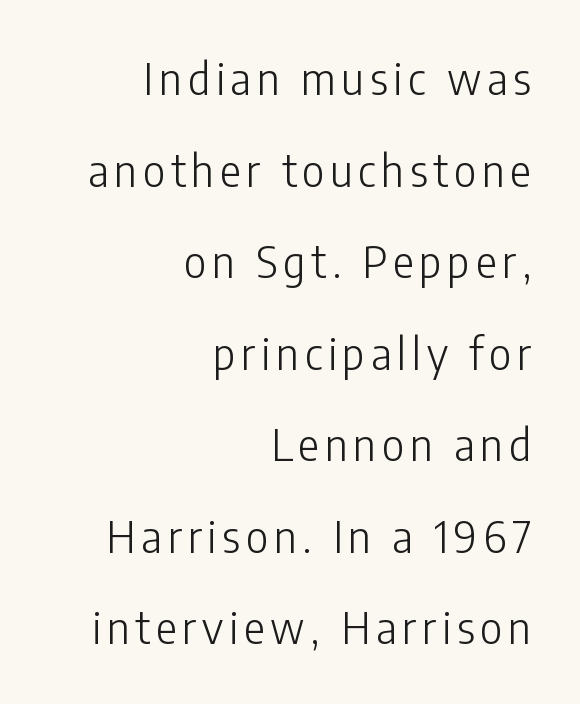
Q: Is the text bold? A: No.
Q: Is the text italic (slanted)? A: No, it is upright.
Q: Is the typeface a serif or a sans-serif typeface? A: Sans-serif.
Q: Is the text underlined? A: No.
Q: How is the paragraph aligned? A: Right-aligned.
Q: Is the spacing between lines tight, normal or loose? A: Loose.
Q: Width (condensed, normal, or wide)? A: Condensed.
Q: Stroke contrast? A: Low.
Q: x-height? A: Medium.
Q: Monospaced? A: No.
